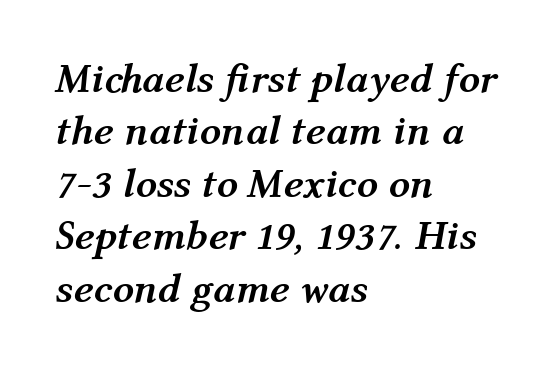
The image shows 42 px semibold type, italic (leaning right); set left-aligned, normal line spacing (1.25x), normal letter spacing, not underlined; medium stroke contrast and a medium x-height.
